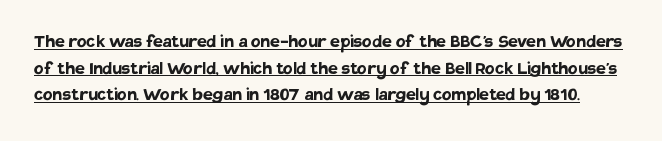
The image shows 22 px bold type, upright; set line spacing 1.21x, normal letter spacing, underlined.
